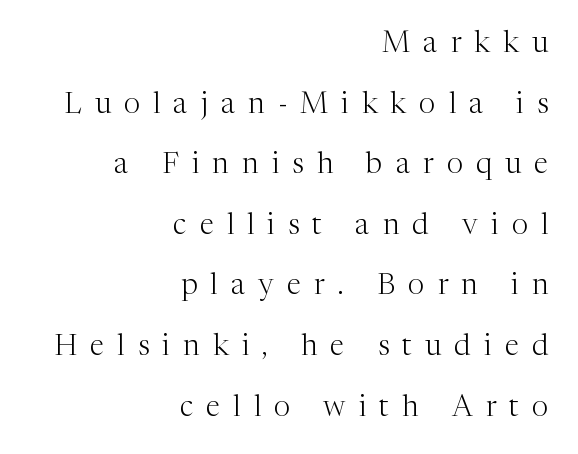
{"serif": "yes", "italic": "no", "bold": "no", "weight": "light", "width": "normal", "stroke_contrast": "medium", "x_height": "medium", "monospaced": "no", "underline": "no", "align": "right", "line_spacing": "loose", "line_spacing_ratio": 2.09, "letter_spacing": "wide", "letter_spacing_em": 0.46, "glyph_px": 29}
